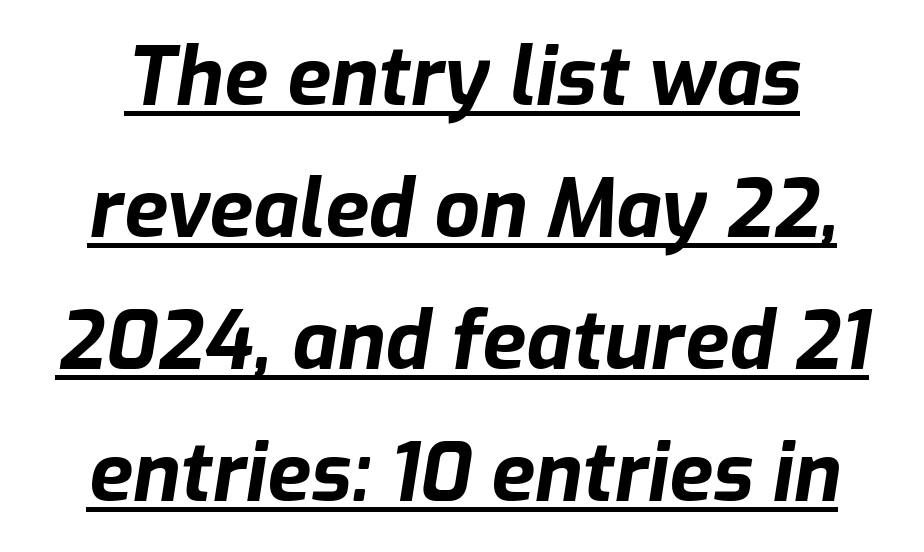
The image shows 80 px bold type, italic (leaning right); set normal line spacing (1.65x), normal letter spacing, underlined; low stroke contrast and a medium x-height.
